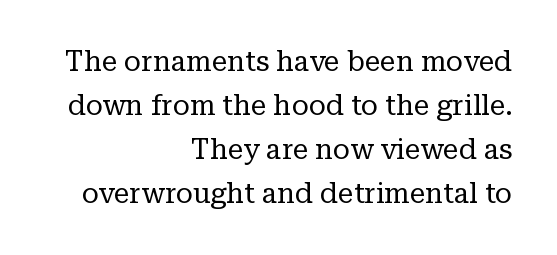
The image shows 28 px regular-weight serif type, upright; set right-aligned, normal line spacing (1.57x), normal letter spacing, not underlined; low stroke contrast and a medium x-height.
